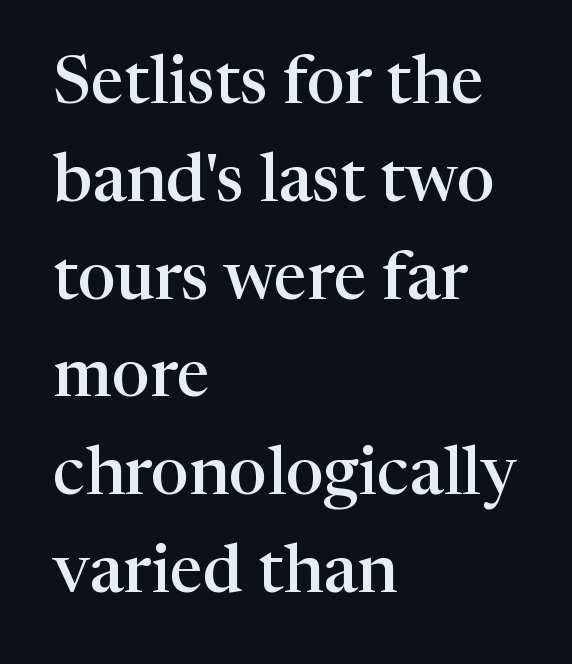
A clean baseline with only descenders dipping below it. The letters stand straight up with perfectly vertical stems. Does the type have serifs? Yes, each stem ends in a small foot. The strokes are fattened partway — semibold, not bold. Layout note: lines flush left. These lines are rendered in a variable-pitch font.
